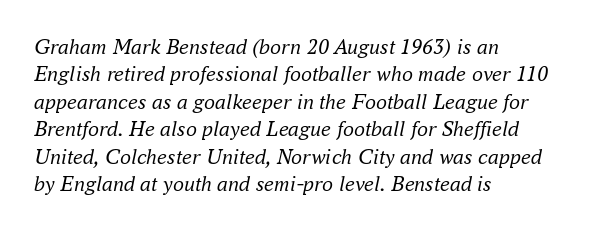
The image shows 22 px text type, italic (leaning right); set left-aligned, normal line spacing (1.25x), normal letter spacing, not underlined.
